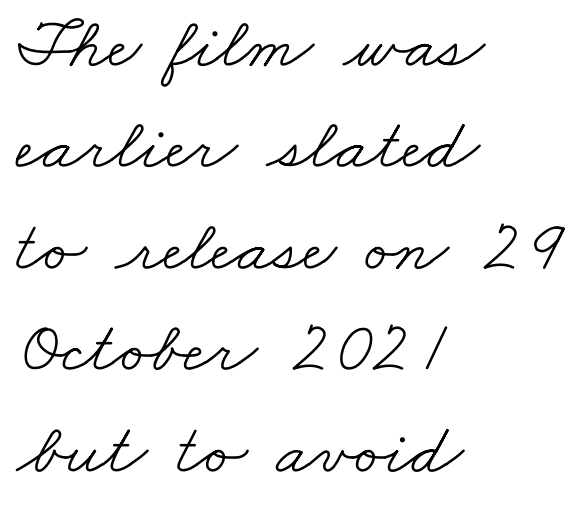
The image shows 73 px light, wide serif type; set left-aligned, normal line spacing (1.39x), normal letter spacing, not underlined; low stroke contrast and a small x-height.
